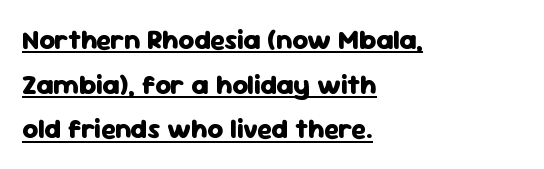
Q: Is the text bold? A: Yes.
Q: Is the text italic (slanted)? A: No, it is upright.
Q: Is the text underlined? A: Yes.
Q: How is the paragraph aligned? A: Left-aligned.
Q: Is the spacing between letters normal or unusually wide? A: Normal.
Q: Is the spacing between lines tight, normal or loose? A: Normal.
